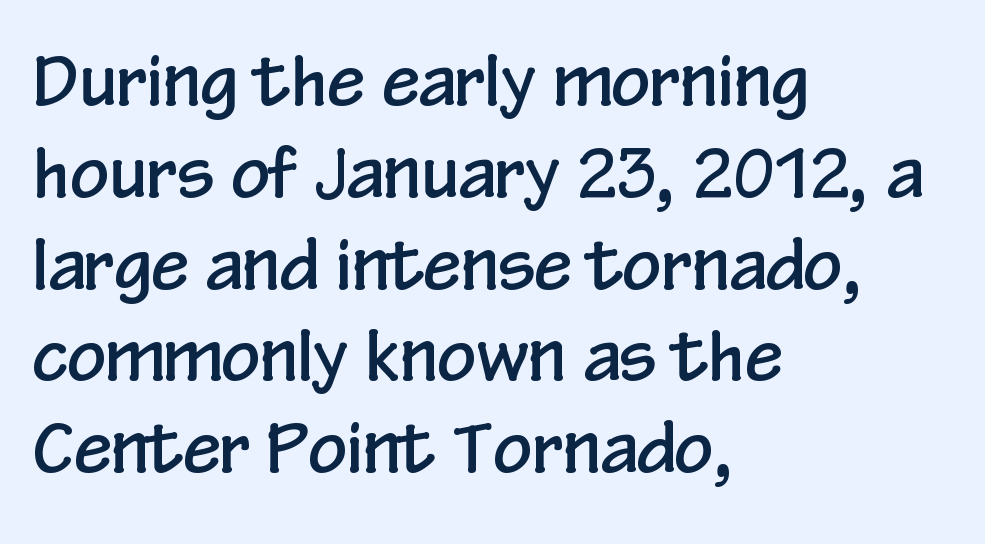
{"serif": "no", "italic": "no", "width": "condensed", "stroke_contrast": "low", "x_height": "medium", "monospaced": "no", "underline": "no", "align": "left", "line_spacing": "normal", "line_spacing_ratio": 1.35, "letter_spacing": "normal", "letter_spacing_em": 0.0, "glyph_px": 68}
